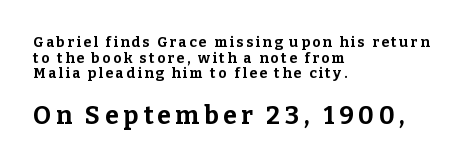
{"italic": "no", "bold": "yes", "underline": "no", "align": "left", "line_spacing": "tight", "line_spacing_ratio": 1.11, "larger_block": "second", "size_ratio": 1.79, "glyph_px": 25}
